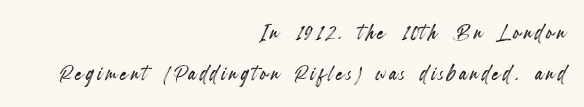
Q: Is the text italic (slanted)? A: Yes.
Q: Is the text underlined? A: No.
Q: How is the paragraph aligned? A: Right-aligned.
Q: Is the spacing between lines tight, normal or loose? A: Normal.
Q: Width (condensed, normal, or wide)? A: Condensed.
Q: x-height? A: Small.
Q: Monospaced? A: No.
